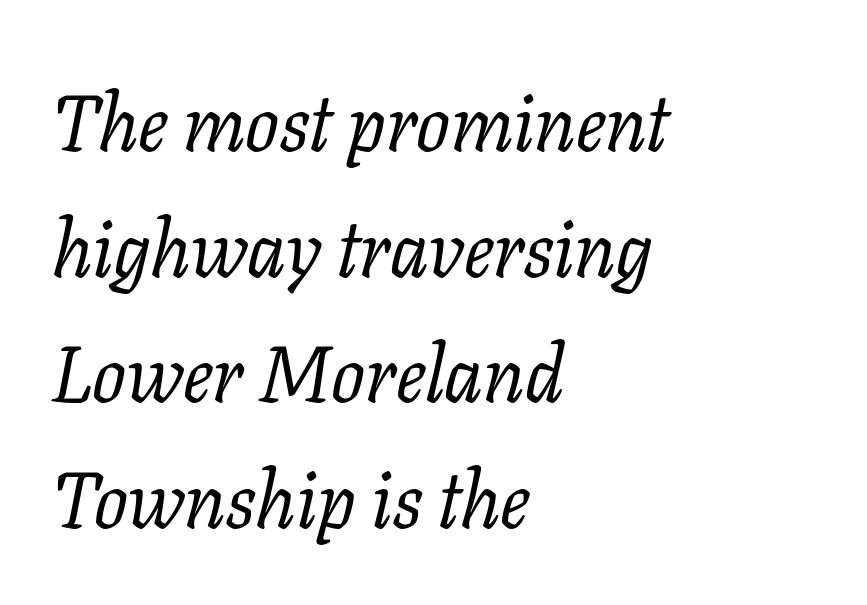
Q: Is the text bold? A: No.
Q: Is the text italic (slanted)? A: Yes, it leans right by about 11 degrees.
Q: Is the typeface a serif or a sans-serif typeface? A: Serif.
Q: Is the text underlined? A: No.
Q: How is the paragraph aligned? A: Left-aligned.
Q: Is the spacing between letters normal or unusually wide? A: Normal.
Q: Is the spacing between lines tight, normal or loose? A: Normal.
Q: Width (condensed, normal, or wide)? A: Normal.
Q: Stroke contrast? A: Low.
Q: x-height? A: Medium.
Q: Monospaced? A: No.
